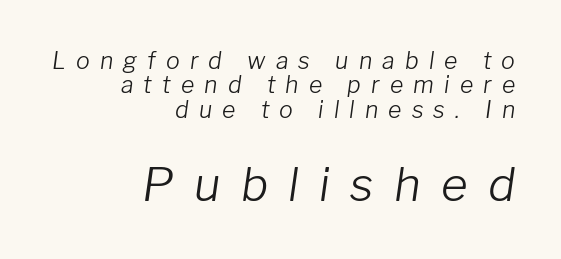
{"italic": "yes", "lean": "right", "slant_degrees": 8, "bold": "no", "weight": "light", "width": "normal", "stroke_contrast": "low", "x_height": "medium", "monospaced": "no", "underline": "no", "align": "right", "line_spacing": "tight", "line_spacing_ratio": 1.06, "letter_spacing": "wide", "letter_spacing_em": 0.44, "larger_block": "second", "size_ratio": 2.0, "glyph_px": 46}
